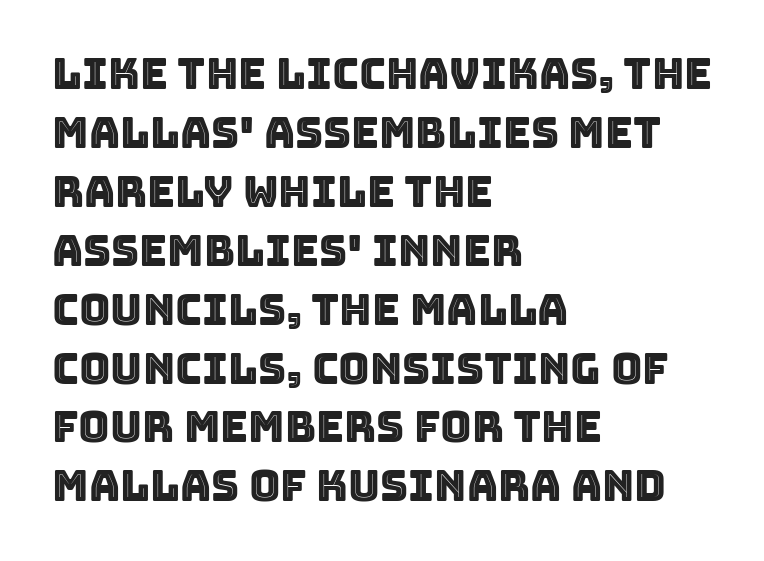
The image shows 43 px text type, upright; set left-aligned, normal line spacing (1.37x), normal letter spacing, not underlined; a large x-height.
